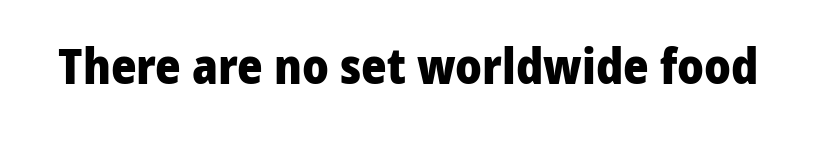
Q: Is the text bold? A: Yes.
Q: Is the text italic (slanted)? A: No, it is upright.
Q: Is the typeface a serif or a sans-serif typeface? A: Sans-serif.
Q: Is the text underlined? A: No.
Q: Is the spacing between letters normal or unusually wide? A: Normal.
Q: Width (condensed, normal, or wide)? A: Normal.
Q: Stroke contrast? A: Low.
Q: x-height? A: Medium.
Q: Monospaced? A: No.
